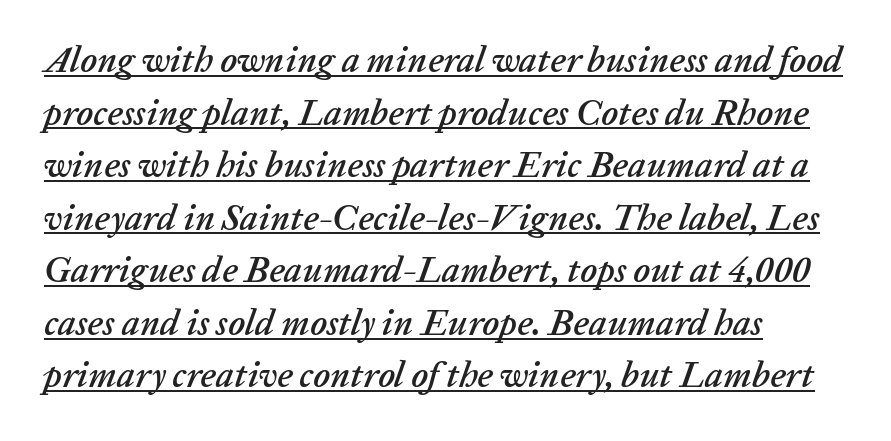
{"italic": "yes", "lean": "right", "slant_degrees": 20, "width": "normal", "stroke_contrast": "low", "x_height": "medium", "monospaced": "no", "underline": "yes", "align": "left", "line_spacing": "normal", "line_spacing_ratio": 1.46, "letter_spacing": "normal", "letter_spacing_em": 0.0, "glyph_px": 36}
